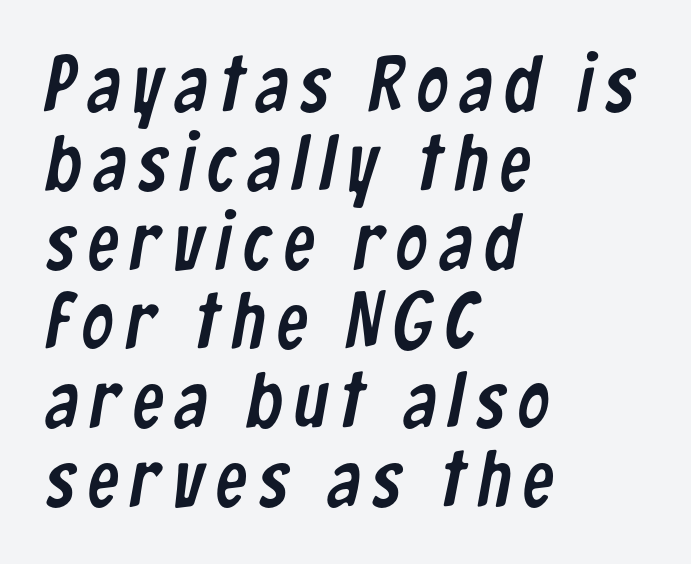
{"serif": "no", "width": "condensed", "stroke_contrast": "low", "x_height": "medium", "monospaced": "no", "underline": "no", "align": "left", "line_spacing": "tight", "line_spacing_ratio": 1.0, "glyph_px": 79}
